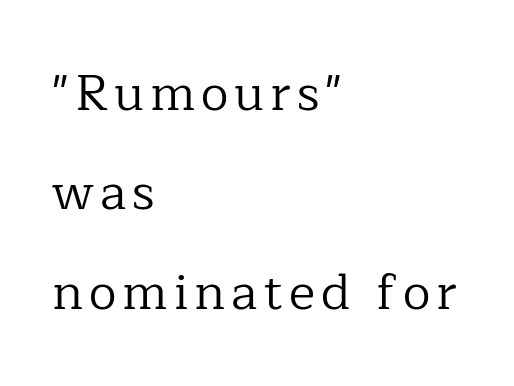
Reading down the column, the eye jumps a long way to each next line. Quick note: not italic, upright. The paragraph shown leans on its left margin. The typesetting does not lean heavy: it is not bold.
